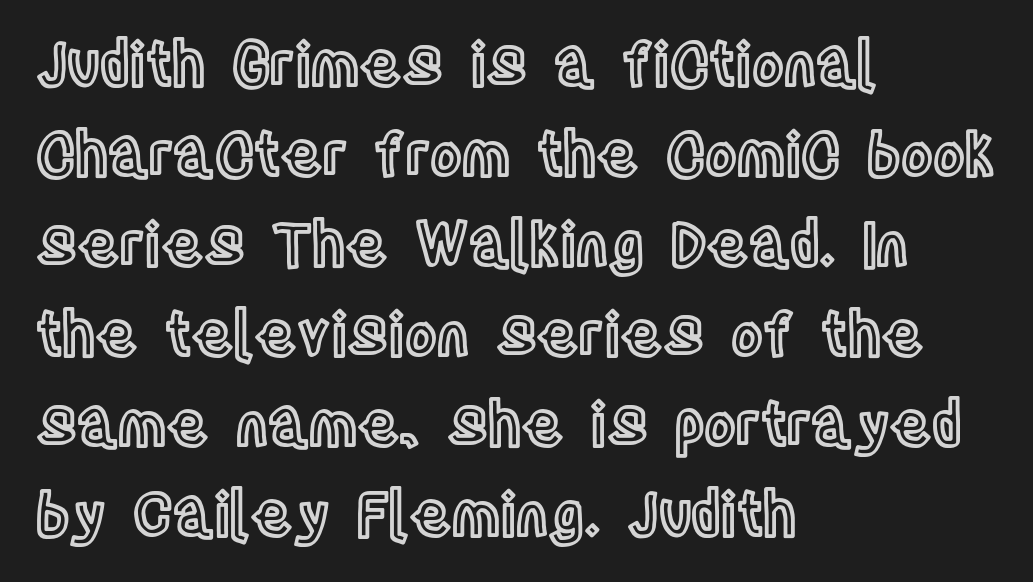
Q: Is the text italic (slanted)? A: No, it is upright.
Q: Is the text underlined? A: No.
Q: How is the paragraph aligned? A: Left-aligned.
Q: Is the spacing between letters normal or unusually wide? A: Normal.
Q: Is the spacing between lines tight, normal or loose? A: Normal.
Q: Width (condensed, normal, or wide)? A: Condensed.
Q: x-height? A: Large.
Q: Monospaced? A: No.
